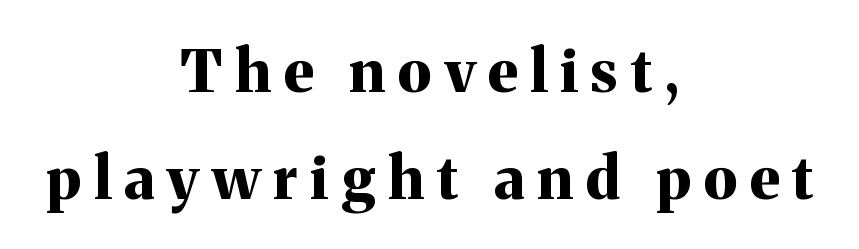
{"serif": "yes", "italic": "no", "bold": "yes", "weight": "bold", "width": "normal", "stroke_contrast": "medium", "x_height": "medium", "monospaced": "no", "underline": "no", "align": "center", "line_spacing_ratio": 1.81, "letter_spacing": "wide", "letter_spacing_em": 0.22, "glyph_px": 59}
